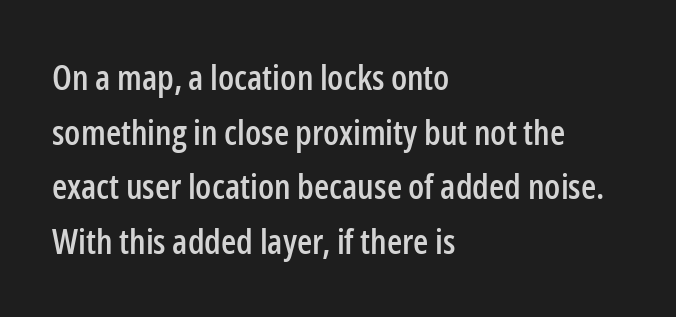
Spacing verdict: proportional, widths tailored to each character. Is there much room between lines? A standard amount, neither cramped nor airy. Line starts are locked; line ends wander. Descenders are the only things crossing below the line. It's the straight-up-and-down kind of type. Default kerning and tracking; the words read as compact shapes.
